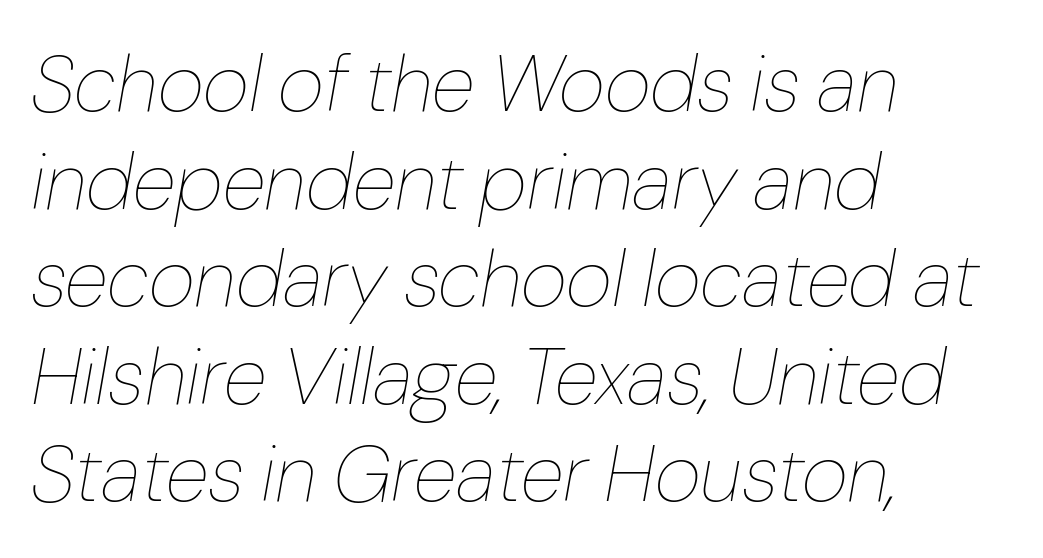
Q: Is the text bold? A: No.
Q: Is the text italic (slanted)? A: Yes, it leans right by about 10 degrees.
Q: Is the text underlined? A: No.
Q: How is the paragraph aligned? A: Left-aligned.
Q: Is the spacing between letters normal or unusually wide? A: Normal.
Q: Width (condensed, normal, or wide)? A: Normal.
Q: Stroke contrast? A: Low.
Q: x-height? A: Medium.
Q: Monospaced? A: No.
